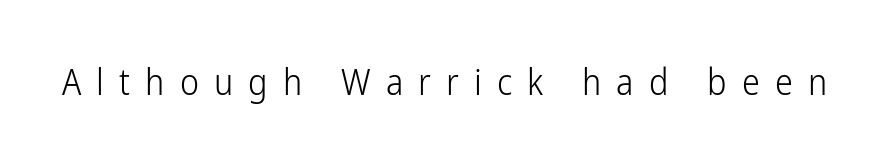
Q: Is the text bold? A: No.
Q: Is the text italic (slanted)? A: No, it is upright.
Q: Is the typeface a serif or a sans-serif typeface? A: Sans-serif.
Q: Is the text underlined? A: No.
Q: Is the spacing between letters normal or unusually wide? A: Unusually wide.
Q: Width (condensed, normal, or wide)? A: Condensed.
Q: Stroke contrast? A: Low.
Q: x-height? A: Medium.
Q: Monospaced? A: No.
